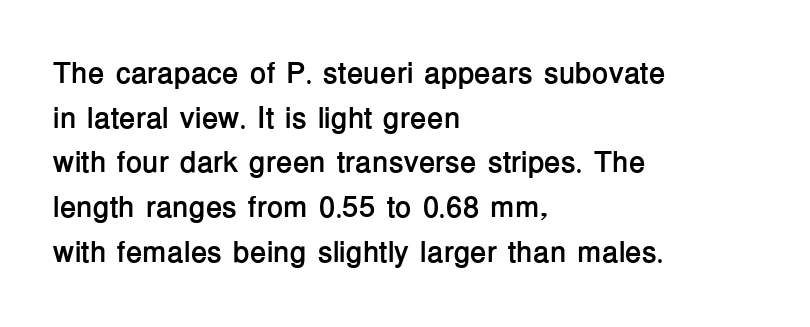
The letters advance in unequal steps, a hallmark of proportional type. One-word summary of the alignment: left. Regarding serifs, this sample does without them. This is the regular roman posture of the typeface. The glyphs have the mass of a bold cut. Students, observe: this is what conventionally led text looks like.
